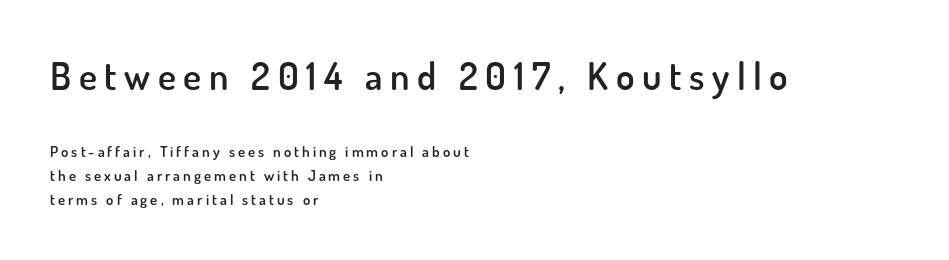
The image shows 38 px semibold sans-serif type, upright; set left-aligned, normal line spacing (1.6x), unusually wide letter spacing (+0.2 em), not underlined; the first (top) block is 2.53x larger; low stroke contrast and a small x-height.
